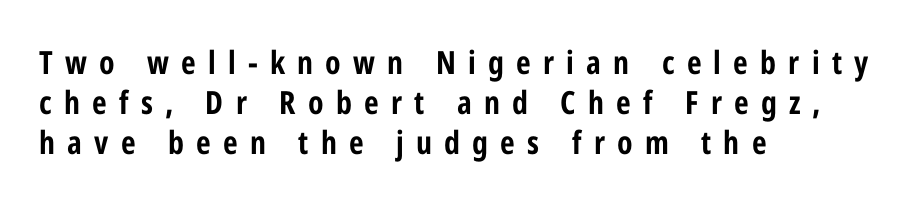
Q: Is the text bold? A: Yes.
Q: Is the text italic (slanted)? A: No, it is upright.
Q: Is the typeface a serif or a sans-serif typeface? A: Sans-serif.
Q: Is the text underlined? A: No.
Q: How is the paragraph aligned? A: Left-aligned.
Q: Is the spacing between letters normal or unusually wide? A: Unusually wide.
Q: Is the spacing between lines tight, normal or loose? A: Normal.
Q: Width (condensed, normal, or wide)? A: Condensed.
Q: Stroke contrast? A: Low.
Q: x-height? A: Medium.
Q: Monospaced? A: No.
